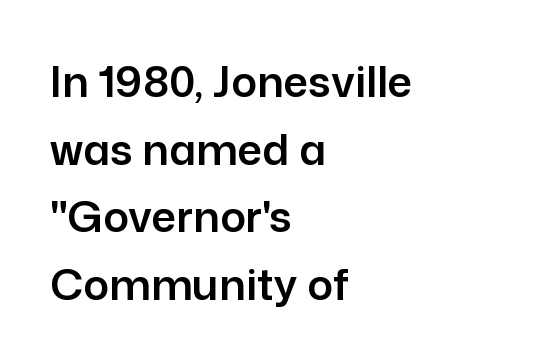
Q: Is the text italic (slanted)? A: No, it is upright.
Q: Is the typeface a serif or a sans-serif typeface? A: Sans-serif.
Q: Is the text underlined? A: No.
Q: How is the paragraph aligned? A: Left-aligned.
Q: Is the spacing between letters normal or unusually wide? A: Normal.
Q: Is the spacing between lines tight, normal or loose? A: Normal.
Q: Width (condensed, normal, or wide)? A: Normal.
Q: Stroke contrast? A: Low.
Q: x-height? A: Medium.
Q: Monospaced? A: No.
